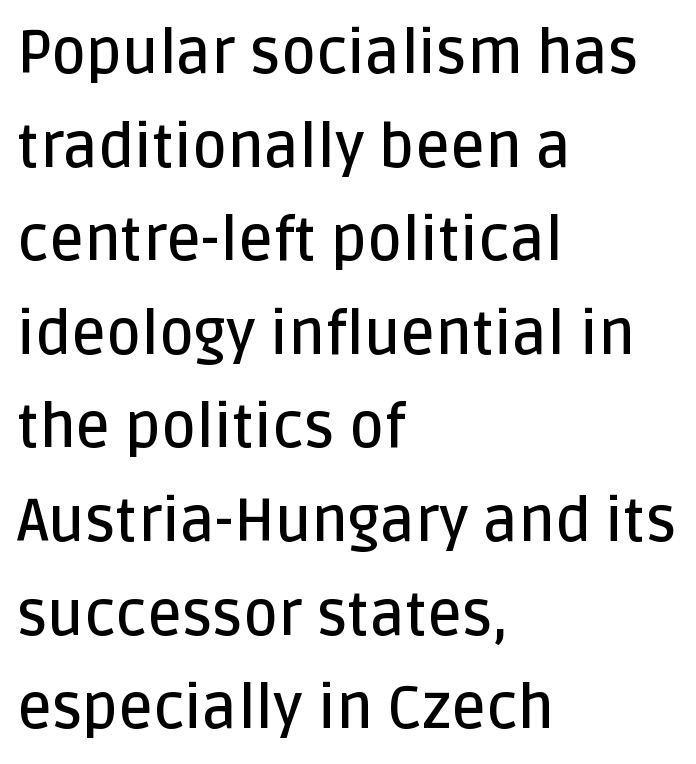
The image shows 60 px semibold sans-serif type, upright; set left-aligned, normal line spacing (1.56x), normal letter spacing, not underlined; low stroke contrast and a large x-height.
